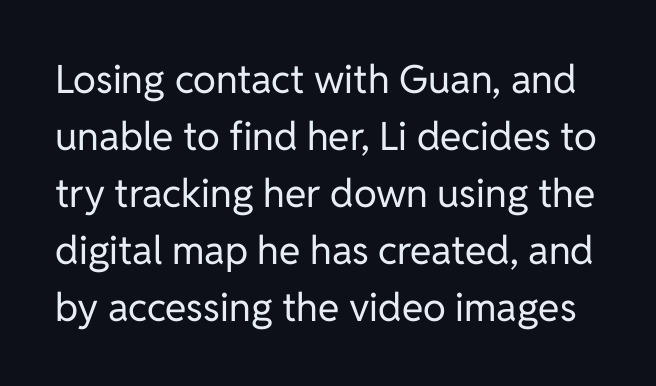
{"serif": "no", "italic": "no", "bold": "no", "weight": "regular", "width": "normal", "stroke_contrast": "low", "x_height": "medium", "monospaced": "no", "underline": "no", "line_spacing": "normal", "line_spacing_ratio": 1.46, "letter_spacing": "normal", "letter_spacing_em": 0.0, "glyph_px": 39}
